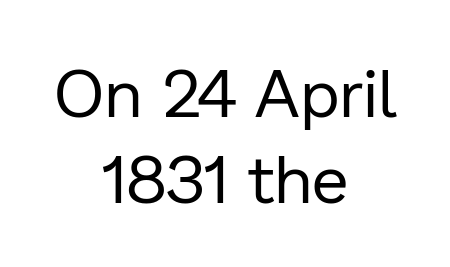
The passage shown is not bold in any degree. Rows of type keep a routine distance in the vertical direction. Do the characters align in a grid? No, the font is proportional. The string is rendered with underlining switched off. The letters stand upright; this is a roman face.
